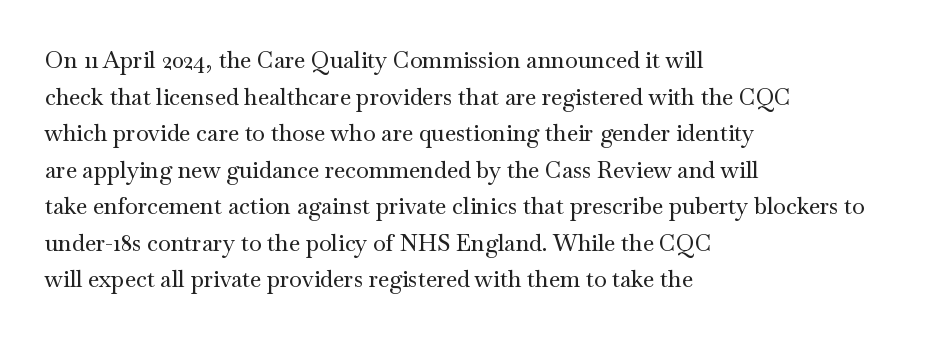
Q: Is the text italic (slanted)? A: No, it is upright.
Q: Is the text underlined? A: No.
Q: How is the paragraph aligned? A: Left-aligned.
Q: Is the spacing between letters normal or unusually wide? A: Normal.
Q: Is the spacing between lines tight, normal or loose? A: Normal.
